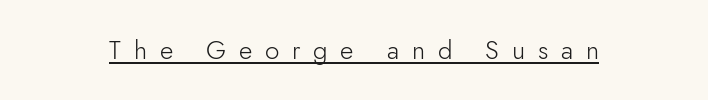
The font's upright variant was chosen for this text. Weight: regular or lighter. You can see a thin bar hugging the bottom of the glyphs. Inter-character spacing is expanded well beyond the font's built-in metrics.
